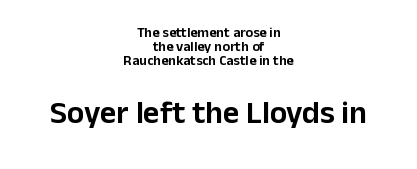
The image shows 32 px sans-serif type, upright; set centered, tight line spacing (1.01x), normal letter spacing, not underlined; the second (bottom) block is 2.29x larger; low stroke contrast and a medium x-height.
